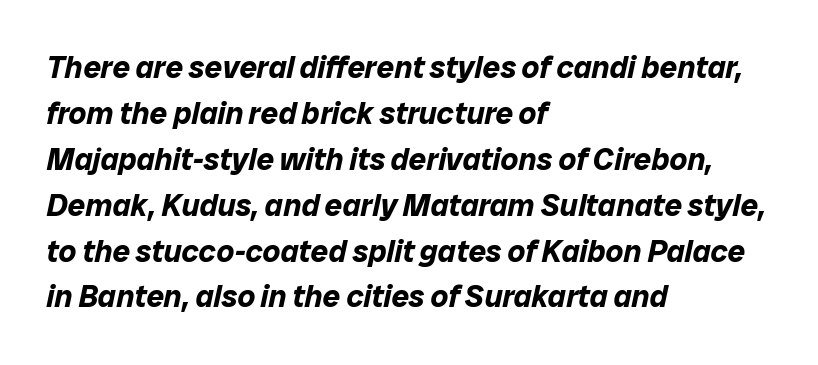
Q: Is the text bold? A: Yes.
Q: Is the text italic (slanted)? A: Yes, it leans right by about 12 degrees.
Q: Is the text underlined? A: No.
Q: How is the paragraph aligned? A: Left-aligned.
Q: Is the spacing between letters normal or unusually wide? A: Normal.
Q: Is the spacing between lines tight, normal or loose? A: Normal.
Q: Width (condensed, normal, or wide)? A: Normal.
Q: Stroke contrast? A: Low.
Q: x-height? A: Medium.
Q: Monospaced? A: No.
